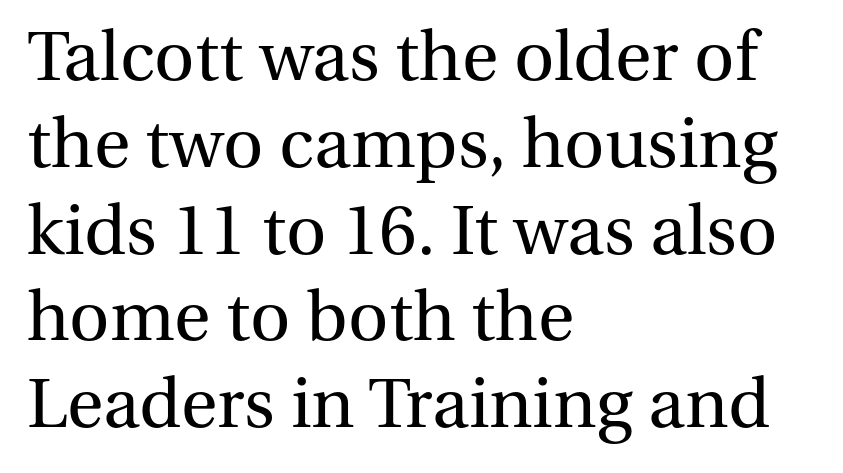
The letters carry serifs — small finishing strokes at the ends of their stems. Stems here are at most as thick as an everyday book face. Do the characters align in a grid? No, the font is proportional. Posture: straight, roman, zero tilt. You could call the tracking neutral — neither tight nor loose. This rendering uses left alignment, leaving the right contour irregular.
